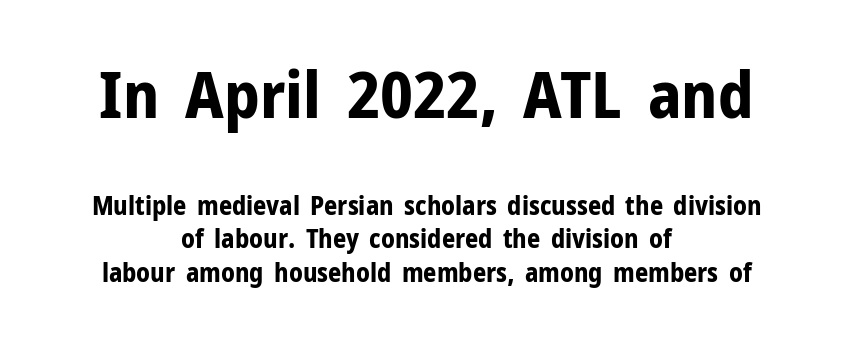
Descenders are the only things crossing below the line. Spacing verdict: proportional, widths tailored to each character. The lettering holds an erect, upright posture throughout. The letters sit at their default tracking, neither squeezed nor spread. I'd describe the lettering as bold — thick and assertive. If you squint, the top block still reads clearly — it's the larger of the two.
